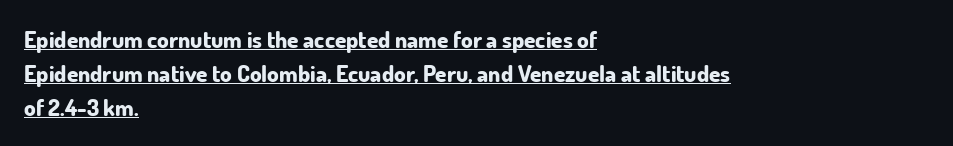
Compared with undecorated copy, this sample adds a rule below the words. Default kerning and tracking; the words read as compact shapes. Notice how the stems are strictly vertical — no italics here. Summary of vertical rhythm: regular, with standard interline spacing. Look at the stroke-to-counter ratio: heavy, a bold.
